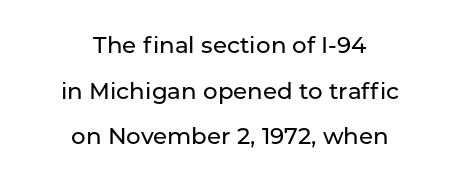
{"italic": "no", "underline": "no", "align": "center", "line_spacing": "loose", "line_spacing_ratio": 1.98, "letter_spacing": "normal", "letter_spacing_em": 0.0, "glyph_px": 23}
